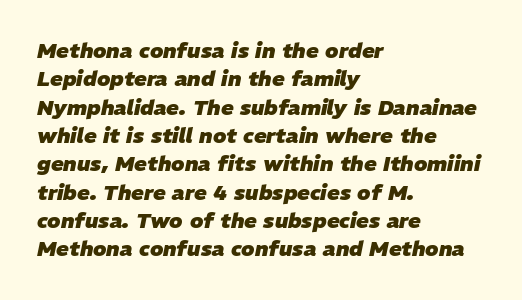
Q: Is the text bold? A: Yes.
Q: Is the text italic (slanted)? A: Yes, it leans right by about 11 degrees.
Q: Is the text underlined? A: No.
Q: How is the paragraph aligned? A: Left-aligned.
Q: Is the spacing between letters normal or unusually wide? A: Normal.
Q: Is the spacing between lines tight, normal or loose? A: Normal.
